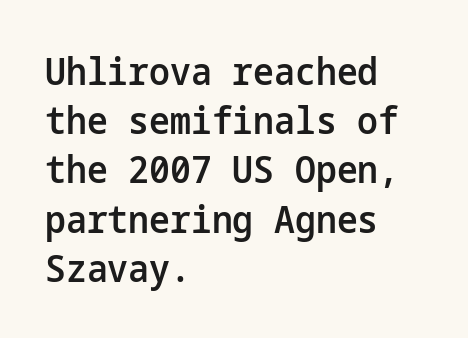
Q: Is the text bold? A: Semi-bold.
Q: Is the text italic (slanted)? A: No, it is upright.
Q: Is the typeface a serif or a sans-serif typeface? A: Sans-serif.
Q: Is the text underlined? A: No.
Q: How is the paragraph aligned? A: Left-aligned.
Q: Is the spacing between letters normal or unusually wide? A: Normal.
Q: Is the spacing between lines tight, normal or loose? A: Normal.
Q: Width (condensed, normal, or wide)? A: Normal.
Q: Stroke contrast? A: Low.
Q: x-height? A: Medium.
